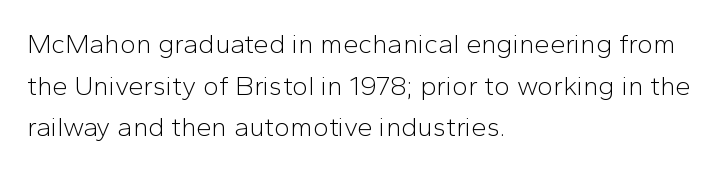
Q: Is the text bold? A: No.
Q: Is the text italic (slanted)? A: No, it is upright.
Q: Is the text underlined? A: No.
Q: How is the paragraph aligned? A: Left-aligned.
Q: Is the spacing between letters normal or unusually wide? A: Normal.
Q: Is the spacing between lines tight, normal or loose? A: Normal.
